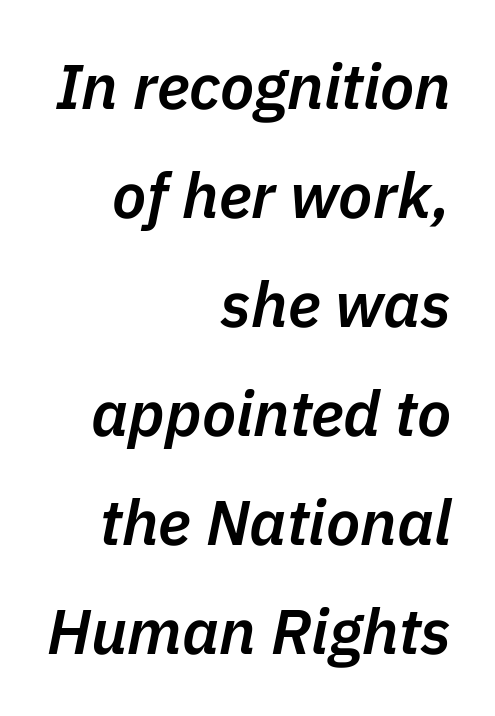
{"italic": "yes", "lean": "right", "slant_degrees": 11, "bold": "semi", "weight": "semibold", "width": "normal", "stroke_contrast": "low", "x_height": "medium", "monospaced": "no", "underline": "no", "align": "right", "line_spacing_ratio": 1.73, "letter_spacing": "normal", "letter_spacing_em": 0.0, "glyph_px": 63}
